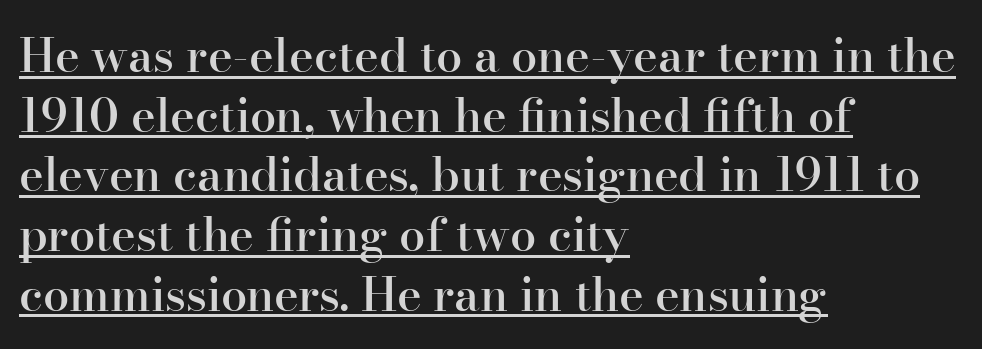
The image shows 47 px semibold serif type, upright; set left-aligned, normal line spacing (1.27x), normal letter spacing, underlined; high stroke contrast and a small x-height.
